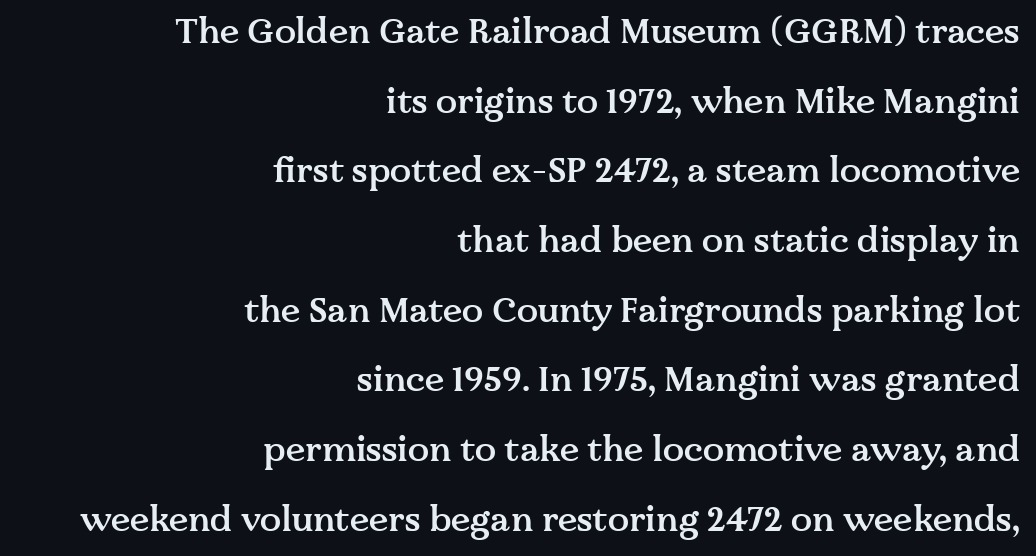
{"serif": "yes", "italic": "no", "bold": "semi", "weight": "semibold", "width": "normal", "stroke_contrast": "medium", "x_height": "medium", "monospaced": "no", "underline": "no", "align": "right", "line_spacing": "loose", "line_spacing_ratio": 1.99, "letter_spacing": "normal", "letter_spacing_em": 0.0, "glyph_px": 35}
